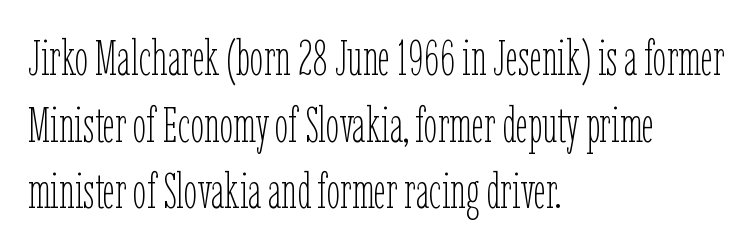
{"italic": "no", "bold": "no", "weight": "thin", "width": "condensed", "stroke_contrast": "low", "x_height": "medium", "monospaced": "no", "underline": "no", "align": "left", "line_spacing": "normal", "line_spacing_ratio": 1.36, "letter_spacing": "normal", "letter_spacing_em": 0.0, "glyph_px": 49}
